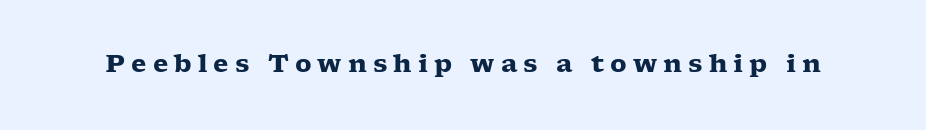
{"italic": "no", "bold": "yes", "underline": "no", "letter_spacing": "wide", "letter_spacing_em": 0.24, "glyph_px": 25}
